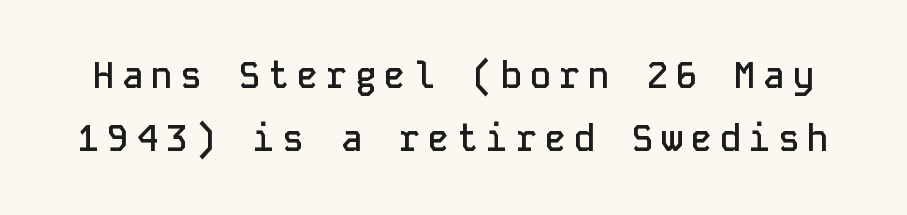
What weight is shown? A semibold, between regular and bold. Bare-footed words on every line. The axis of the letterforms is exactly vertical. A typesetter would call this monospace, since all characters share one set width. Words appear elongated and porous because spacing is wide.
